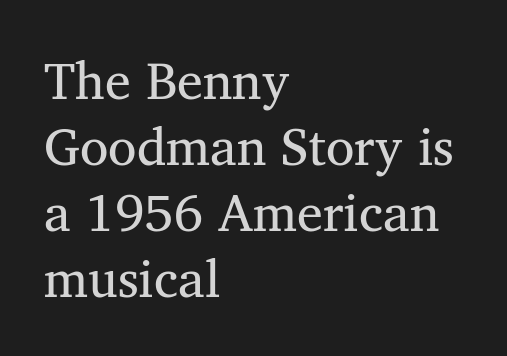
The image shows 52 px regular-weight serif type, upright; set left-aligned, normal line spacing (1.27x), normal letter spacing, not underlined; medium stroke contrast and a medium x-height.
